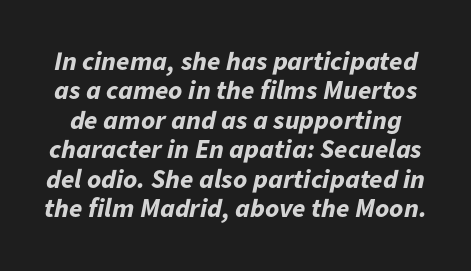
The image shows 27 px bold type, italic (leaning right); set tight line spacing (1.09x), normal letter spacing, not underlined.
